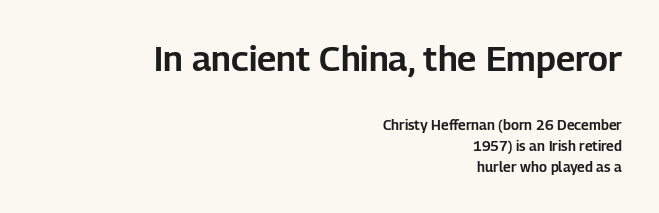
The image shows 35 px sans-serif type, upright; set right-aligned, normal line spacing (1.47x), normal letter spacing, not underlined; the first (top) block is 2.5x larger; low stroke contrast and a medium x-height.
